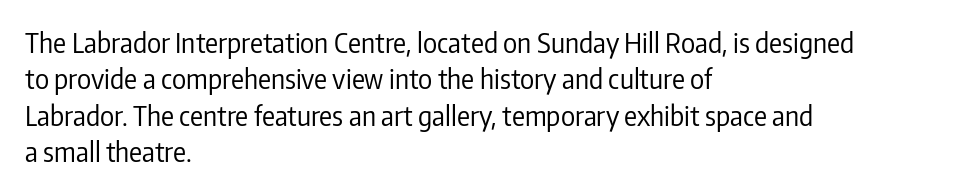
The image shows 27 px text type, upright; set left-aligned, normal line spacing (1.35x), normal letter spacing, not underlined.
